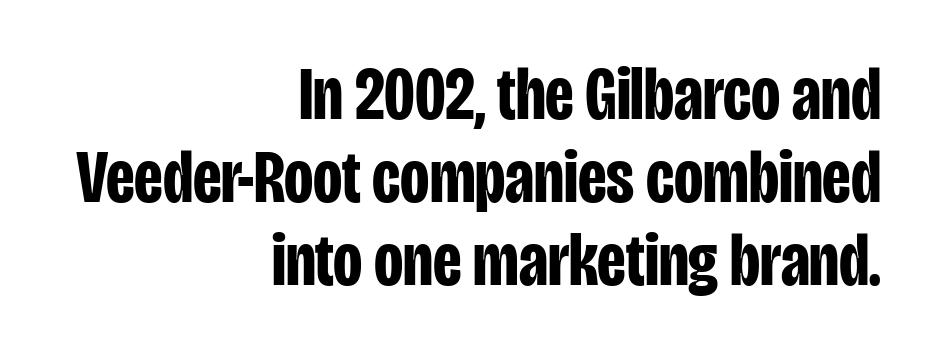
The image shows 76 px bold, condensed sans-serif type, upright; set right-aligned, tight line spacing (1.09x), normal letter spacing, not underlined; low stroke contrast and a large x-height.
